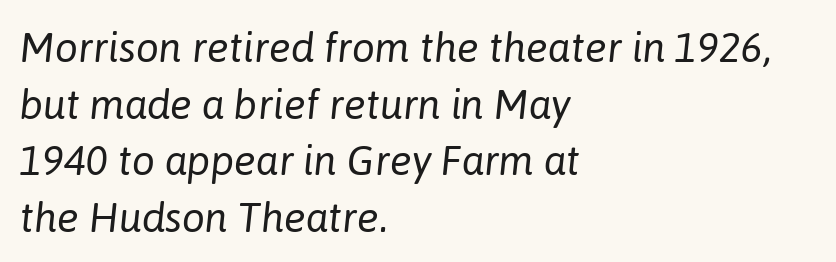
Vertical spacing — default. There's an unmistakable incline to the writing here. Line beginnings align vertically; line endings do not. No extra ink here — the face is not bold. This sample has the flowing, uneven cadence of proportional lettering.
